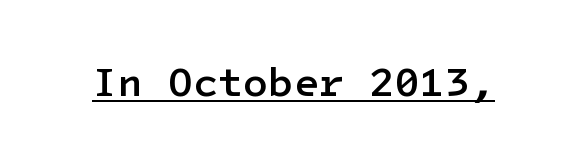
Q: Is the text bold? A: Semi-bold.
Q: Is the text italic (slanted)? A: No, it is upright.
Q: Is the typeface a serif or a sans-serif typeface? A: Sans-serif.
Q: Is the text underlined? A: Yes.
Q: Is the spacing between letters normal or unusually wide? A: Normal.
Q: Width (condensed, normal, or wide)? A: Normal.
Q: Stroke contrast? A: Low.
Q: x-height? A: Medium.
